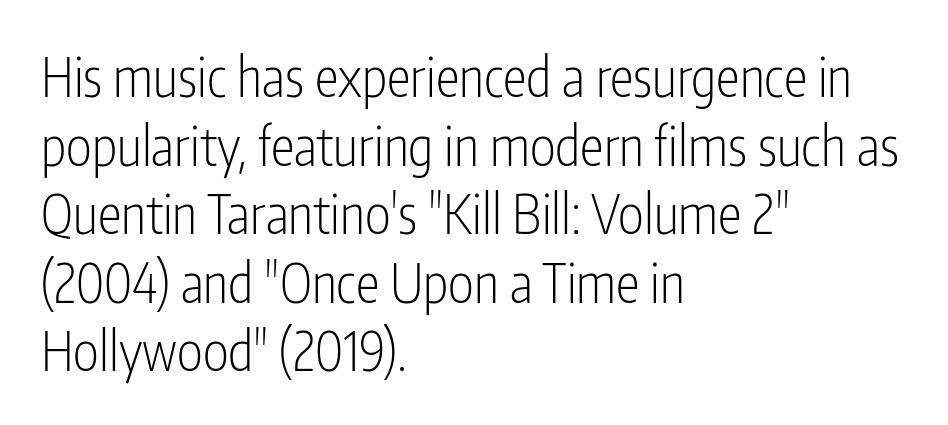
Q: Is the text bold? A: No.
Q: Is the text italic (slanted)? A: No, it is upright.
Q: Is the typeface a serif or a sans-serif typeface? A: Sans-serif.
Q: Is the text underlined? A: No.
Q: How is the paragraph aligned? A: Left-aligned.
Q: Is the spacing between letters normal or unusually wide? A: Normal.
Q: Is the spacing between lines tight, normal or loose? A: Normal.
Q: Width (condensed, normal, or wide)? A: Condensed.
Q: Stroke contrast? A: Low.
Q: x-height? A: Medium.
Q: Monospaced? A: No.
